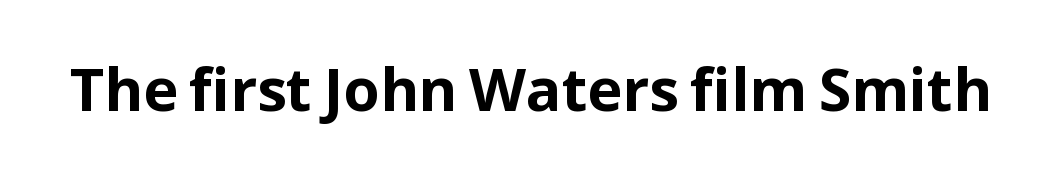
Q: Is the text bold? A: Yes.
Q: Is the text italic (slanted)? A: No, it is upright.
Q: Is the typeface a serif or a sans-serif typeface? A: Sans-serif.
Q: Is the text underlined? A: No.
Q: Is the spacing between letters normal or unusually wide? A: Normal.
Q: Width (condensed, normal, or wide)? A: Normal.
Q: Stroke contrast? A: Low.
Q: x-height? A: Medium.
Q: Monospaced? A: No.
